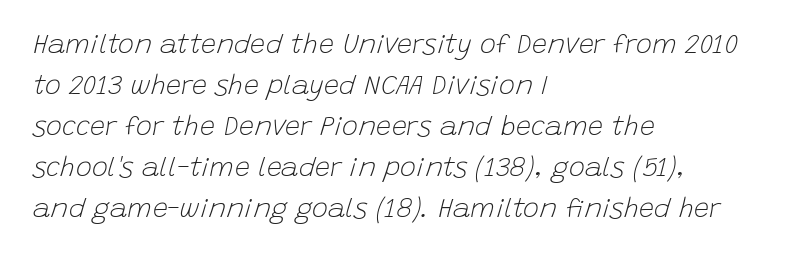
Q: Is the text bold? A: No.
Q: Is the text italic (slanted)? A: Yes, it leans right by about 15 degrees.
Q: Is the text underlined? A: No.
Q: How is the paragraph aligned? A: Left-aligned.
Q: Is the spacing between letters normal or unusually wide? A: Normal.
Q: Is the spacing between lines tight, normal or loose? A: Normal.
